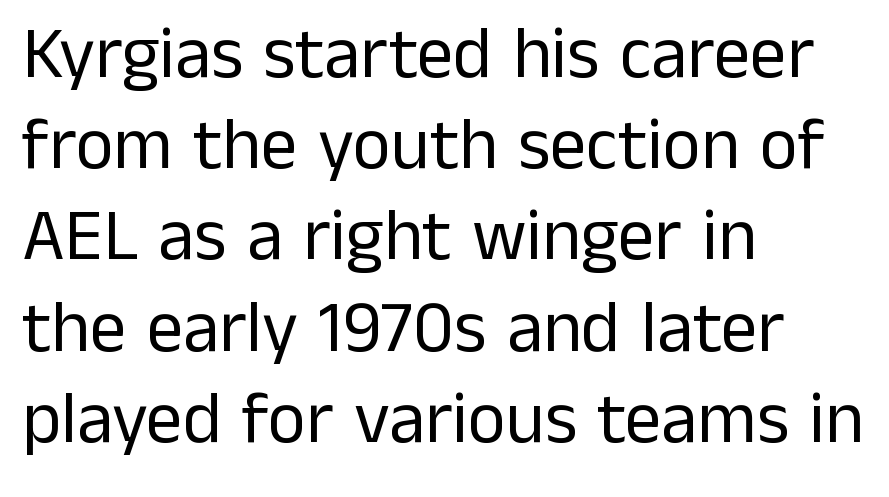
{"serif": "no", "italic": "no", "bold": "no", "weight": "regular", "width": "normal", "stroke_contrast": "low", "x_height": "medium", "monospaced": "no", "underline": "no", "align": "left", "line_spacing": "normal", "line_spacing_ratio": 1.25, "letter_spacing": "normal", "letter_spacing_em": 0.0, "glyph_px": 73}
